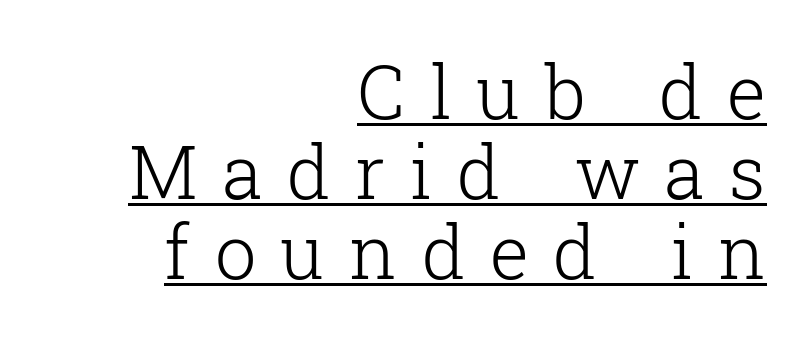
{"serif": "yes", "italic": "no", "bold": "no", "weight": "light", "width": "normal", "stroke_contrast": "low", "x_height": "medium", "monospaced": "no", "underline": "yes", "align": "right", "line_spacing": "tight", "line_spacing_ratio": 1.08, "letter_spacing": "wide", "letter_spacing_em": 0.33, "glyph_px": 74}
